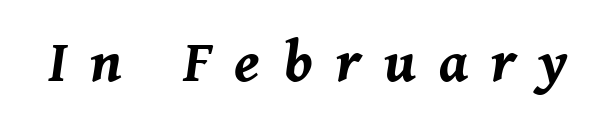
The letters are slanted; this is an italic face. Just letters on the line, the space beneath them empty. The letterforms stand isolated, each surrounded by extra space. Weight: bold. These lines are rendered in a variable-pitch font.
